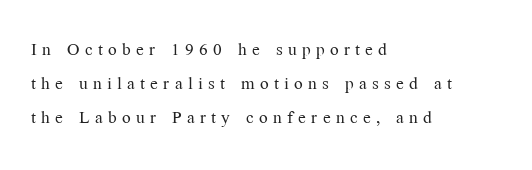
Regular leading. Summary of weight: not heavy and not bold. Typeset ragged right — the left edge is the straight one. Tracking value appears strongly positive — letters spread wide. Plain, unruled lines of type. No italicization has been applied; the sample stays upright.
